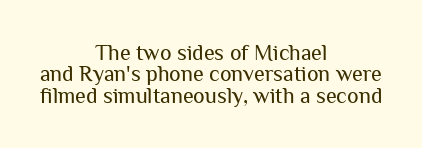
The image shows 22 px text type, upright; set centered, tight line spacing (0.97x), normal letter spacing, not underlined.
